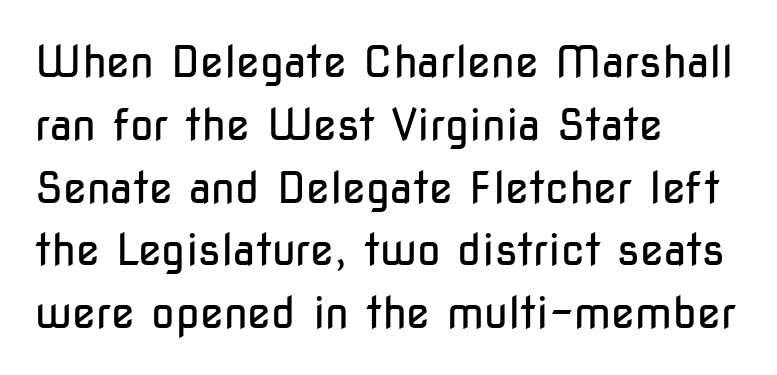
The letters sit at their default tracking, neither squeezed nor spread. The characters are drawn with everyday or finer stroke widths. These lines are rendered in a variable-pitch font. Vertically, the passage feels balanced, rows spaced as you'd expect. A student would call this left alignment; a typographer would say flush left, rag right. Style check: upright.
